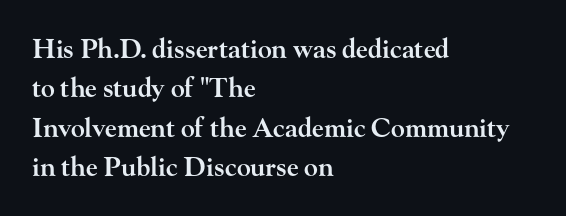
Q: Is the text bold? A: Semi-bold.
Q: Is the text italic (slanted)? A: No, it is upright.
Q: Is the text underlined? A: No.
Q: How is the paragraph aligned? A: Left-aligned.
Q: Is the spacing between letters normal or unusually wide? A: Normal.
Q: Is the spacing between lines tight, normal or loose? A: Normal.
